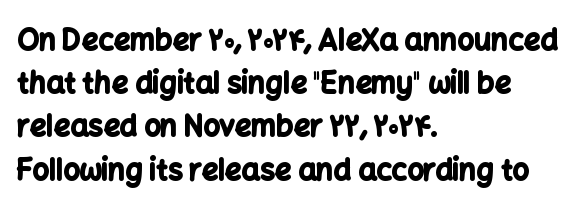
Q: Is the text bold? A: Yes.
Q: Is the text italic (slanted)? A: No, it is upright.
Q: Is the typeface a serif or a sans-serif typeface? A: Sans-serif.
Q: Is the text underlined? A: No.
Q: How is the paragraph aligned? A: Left-aligned.
Q: Is the spacing between letters normal or unusually wide? A: Normal.
Q: Is the spacing between lines tight, normal or loose? A: Normal.
Q: Width (condensed, normal, or wide)? A: Normal.
Q: Stroke contrast? A: Low.
Q: x-height? A: Medium.
Q: Monospaced? A: No.
